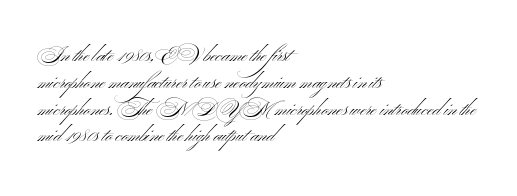
Q: Is the text bold? A: No.
Q: Is the text italic (slanted)? A: Yes.
Q: Is the text underlined? A: No.
Q: How is the paragraph aligned? A: Left-aligned.
Q: Is the spacing between letters normal or unusually wide? A: Normal.
Q: Is the spacing between lines tight, normal or loose? A: Normal.
